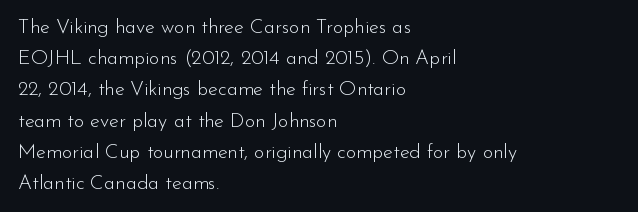
The image shows 20 px text type, upright; set left-aligned, normal line spacing (1.56x), normal letter spacing, not underlined.
